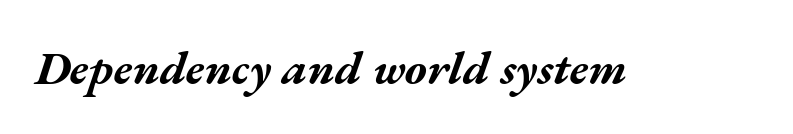
Just letters on the line, the space beneath them empty. This is oblique type, the kind used for emphasis or titles. The letters advance in unequal steps, a hallmark of proportional type. These lines keep a tight, regular rhythm from letter to letter. Weight: bold.
